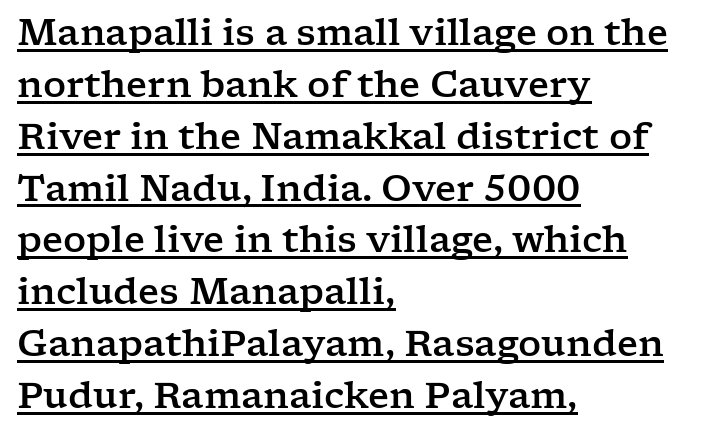
The image shows 36 px wide serif type, upright; set left-aligned, normal line spacing (1.44x), normal letter spacing, underlined; low stroke contrast and a medium x-height.
